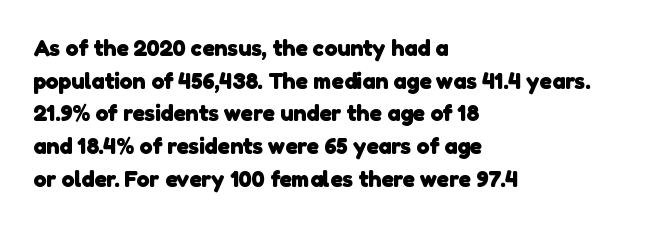
Thick stems and heavy bowls — unmistakably bold. The space directly below the letters is spotless. Is the block centered? No — it sits flush against the left margin. Students, observe: this is what conventionally led text looks like. Nobody touched the tracking dial on this one.
